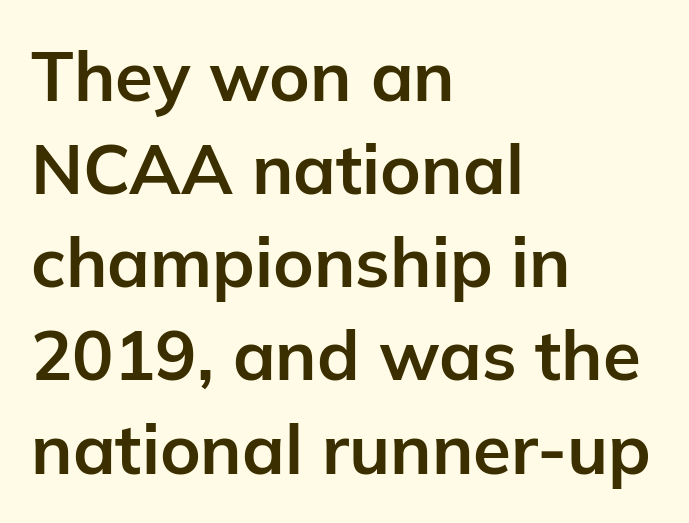
The passage shown is typed in a proportional face where columns would drift. Short note: letters normally spaced. A student would call this left alignment; a typographer would say flush left, rag right. Bold? Absolutely — the strokes are thick and heavy.
